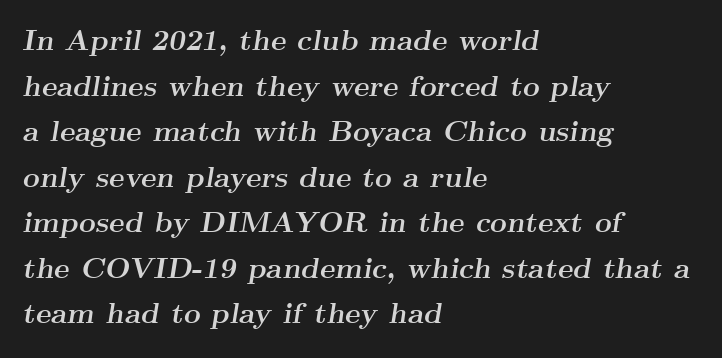
Q: Is the text bold? A: Yes.
Q: Is the text italic (slanted)? A: Yes, it leans right by about 9 degrees.
Q: Is the typeface a serif or a sans-serif typeface? A: Serif.
Q: Is the text underlined? A: No.
Q: How is the paragraph aligned? A: Left-aligned.
Q: Is the spacing between letters normal or unusually wide? A: Normal.
Q: Is the spacing between lines tight, normal or loose? A: Normal.
Q: Width (condensed, normal, or wide)? A: Wide.
Q: Stroke contrast? A: Medium.
Q: x-height? A: Small.
Q: Monospaced? A: No.
